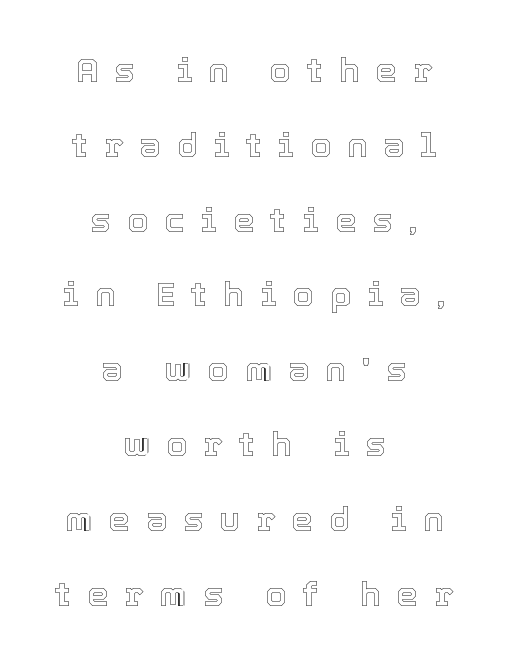
{"italic": "no", "width": "normal", "x_height": "medium", "monospaced": "no", "underline": "no", "align": "center", "line_spacing": "loose", "line_spacing_ratio": 2.2, "letter_spacing": "wide", "letter_spacing_em": 0.47, "glyph_px": 34}
